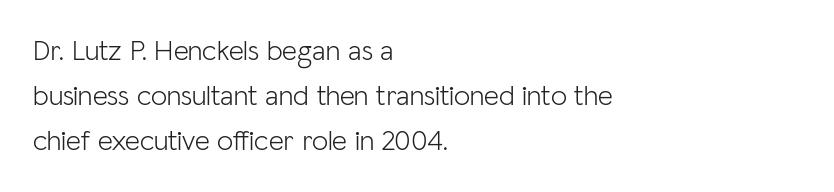
The image shows 29 px light sans-serif type, upright; set left-aligned, normal line spacing (1.56x), normal letter spacing, not underlined; low stroke contrast and a medium x-height.
